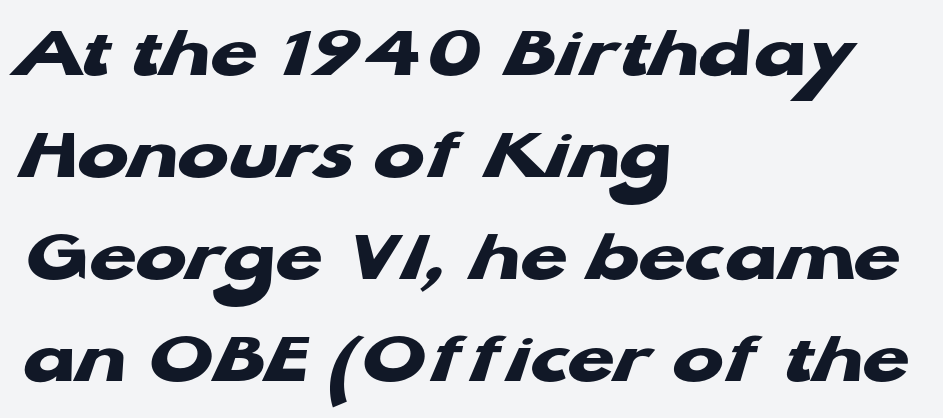
Q: Is the text bold? A: Yes.
Q: Is the typeface a serif or a sans-serif typeface? A: Sans-serif.
Q: Is the text underlined? A: No.
Q: How is the paragraph aligned? A: Left-aligned.
Q: Is the spacing between letters normal or unusually wide? A: Normal.
Q: Is the spacing between lines tight, normal or loose? A: Normal.
Q: Width (condensed, normal, or wide)? A: Wide.
Q: Stroke contrast? A: Low.
Q: x-height? A: Medium.
Q: Monospaced? A: No.
